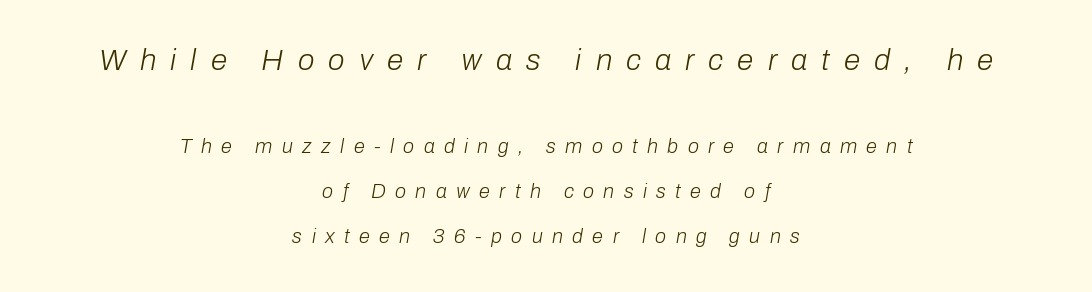
The whole block is typeset with a tilt. Weight class: somewhere from thin through regular. If you folded the block vertically in half, each line would mirror itself in length. Does the leading feel generous? Absolutely, it's lavish.
